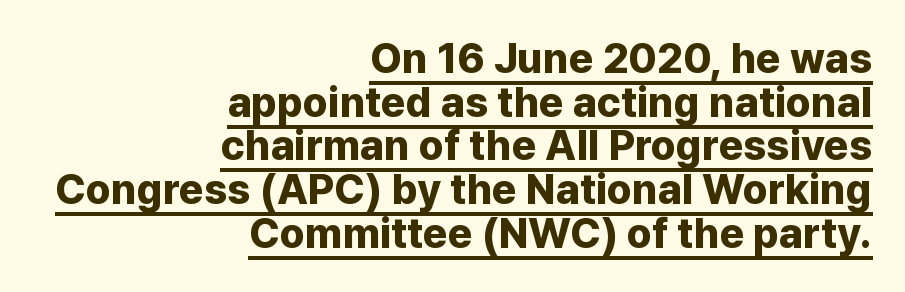
{"serif": "no", "italic": "no", "bold": "yes", "weight": "bold", "width": "normal", "stroke_contrast": "low", "x_height": "medium", "monospaced": "no", "underline": "yes", "align": "right", "line_spacing": "tight", "line_spacing_ratio": 1.04, "letter_spacing": "normal", "letter_spacing_em": 0.0, "glyph_px": 42}
